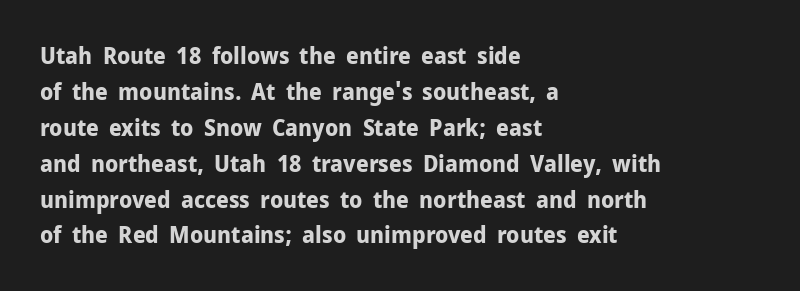
The line-height multiplier appears to be the usual default. Plain, unruled lines of type. The type is set solid horizontally, with unmodified tracking. Horizontal alignment here is leftward, the default for most running prose. Does the weight exceed regular? Yes, all the way to bold.
